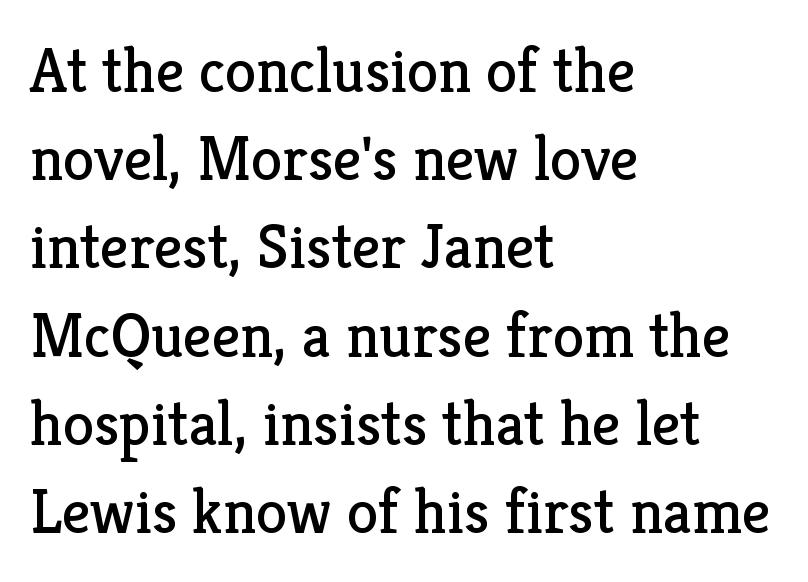
{"serif": "yes", "italic": "no", "bold": "no", "weight": "regular", "width": "normal", "stroke_contrast": "low", "x_height": "medium", "monospaced": "no", "underline": "no", "align": "left", "line_spacing": "normal", "line_spacing_ratio": 1.4, "letter_spacing": "normal", "letter_spacing_em": 0.0, "glyph_px": 63}
